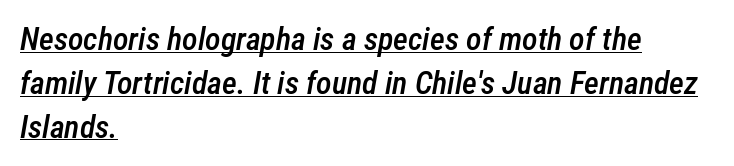
{"italic": "yes", "lean": "right", "slant_degrees": 12, "bold": "semi", "weight": "semibold", "width": "condensed", "stroke_contrast": "low", "x_height": "medium", "monospaced": "no", "underline": "yes", "align": "left", "line_spacing": "normal", "line_spacing_ratio": 1.37, "letter_spacing": "normal", "letter_spacing_em": 0.0, "glyph_px": 32}
